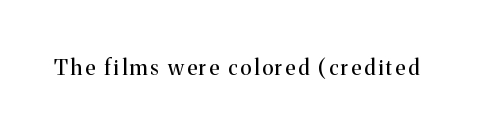
{"italic": "no", "bold": "no", "underline": "no", "glyph_px": 21}
